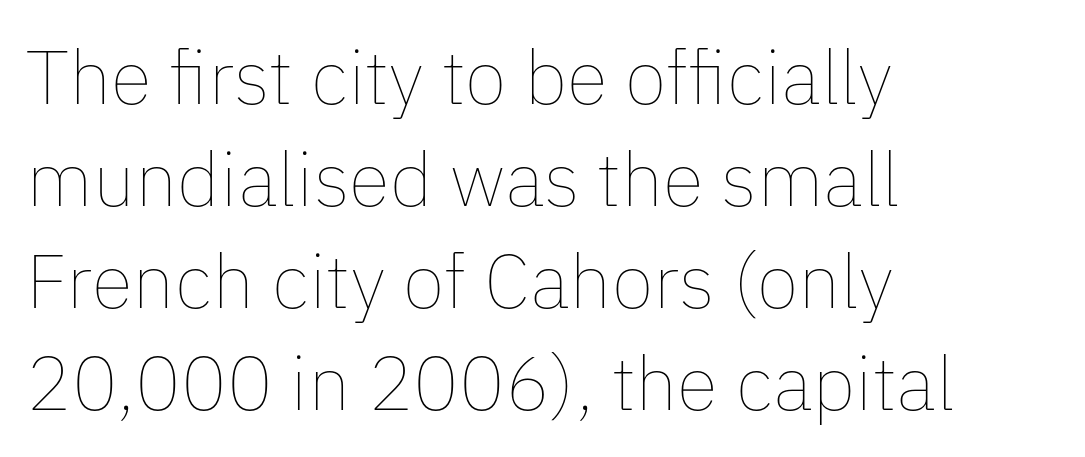
The image shows 76 px thin type, upright; set left-aligned, normal line spacing (1.34x), normal letter spacing, not underlined; low stroke contrast and a medium x-height.
